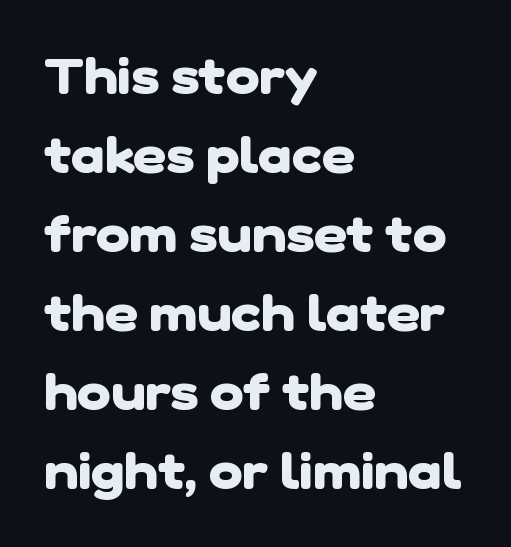
Does the type have serifs? No, each stem ends abruptly. Which margin do the lines hug? The left one — the right edge is uneven. Each word holds together tightly as a unit, with standard inter-letter gaps. Its strokes are broad and dark, the hallmark of bold type.
